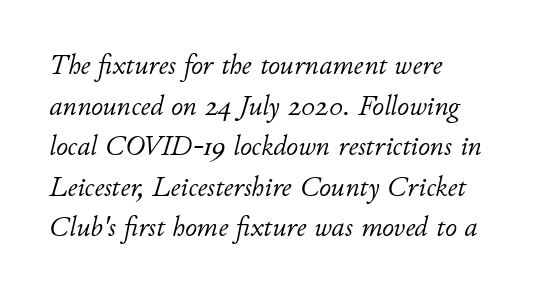
The zone under the glyphs is completely vacant. Casual observation: everything's shoved over to the left. The leading is moderate, giving the passage an even texture. Is the type slanted? Yes — the strokes lean at a clear angle.
